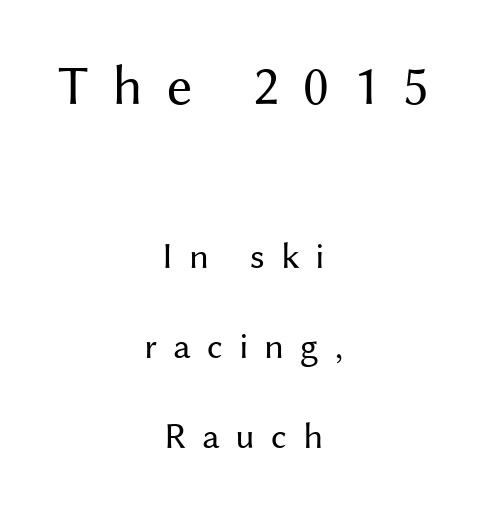
{"serif": "no", "italic": "no", "bold": "no", "weight": "regular", "width": "normal", "stroke_contrast": "medium", "x_height": "medium", "monospaced": "no", "underline": "no", "align": "center", "line_spacing": "loose", "line_spacing_ratio": 2.43, "letter_spacing": "wide", "letter_spacing_em": 0.43, "larger_block": "first", "size_ratio": 1.51, "glyph_px": 56}
